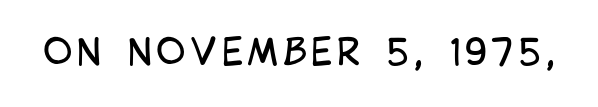
Bold? No — there's no thickening of the strokes. Observe the absence of serifs on each vertical stroke in this sample. The specimen omits any rule beneath the text block's lines. These lines are rendered in a variable-pitch font. Notice how the stems are strictly vertical — no italics here.
